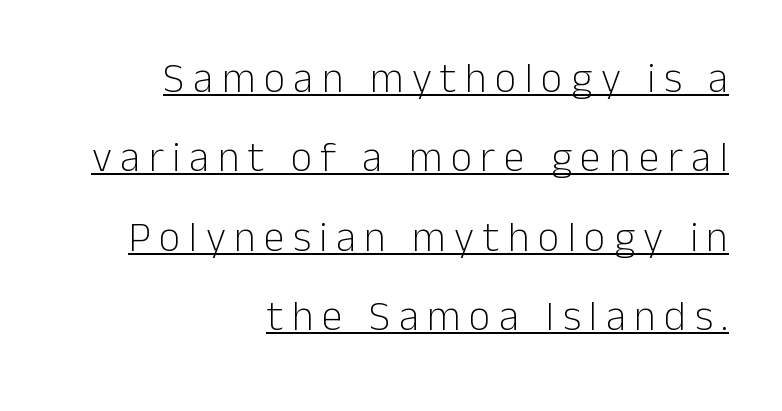
The image shows 42 px light sans-serif type, upright; set right-aligned, line spacing 1.89x, unusually wide letter spacing (+0.2 em), underlined; low stroke contrast and a medium x-height.
